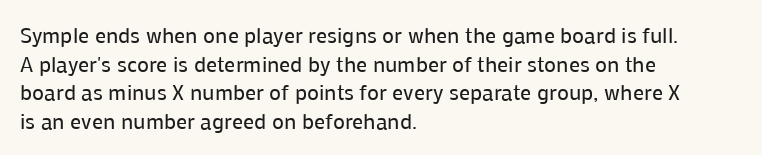
The image shows 22 px text type, upright; set left-aligned, normal line spacing (1.3x), normal letter spacing, not underlined.
